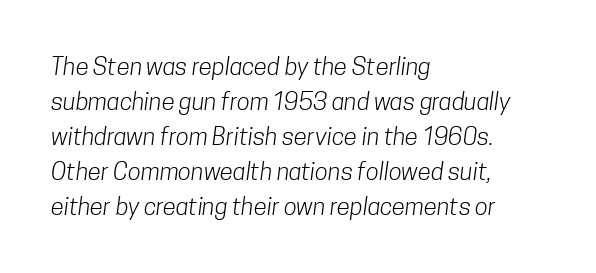
The image shows 24 px text type; set left-aligned, normal line spacing (1.46x), normal letter spacing, not underlined.
